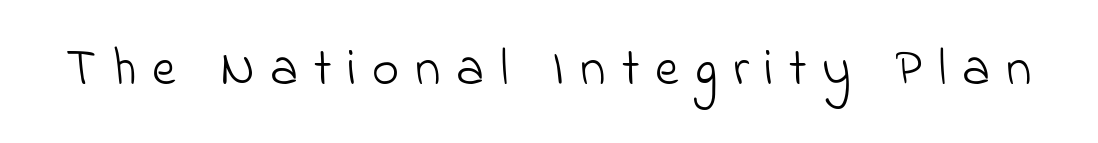
The image shows 52 px light sans-serif type; set unusually wide letter spacing (+0.3 em), not underlined; low stroke contrast and a small x-height.
